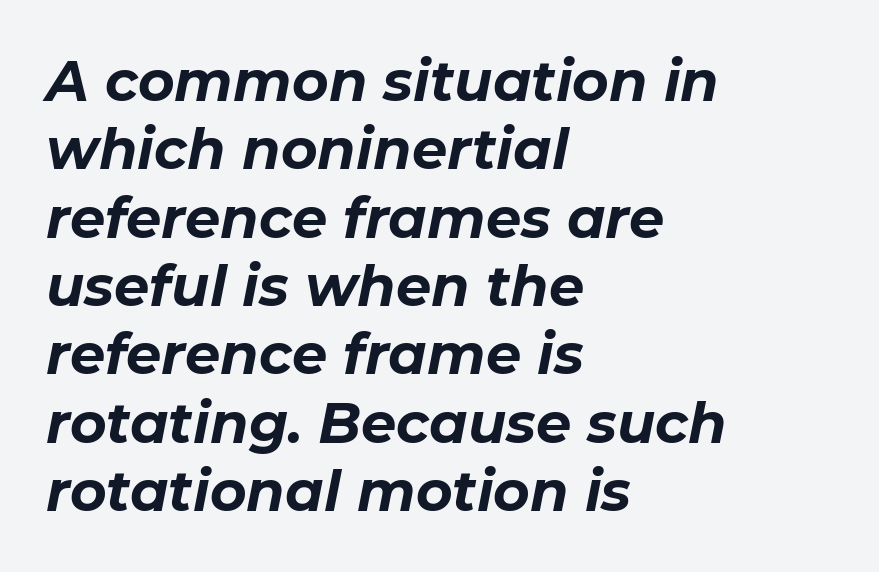
Q: Is the text bold? A: Yes.
Q: Is the text italic (slanted)? A: Yes, it leans right by about 11 degrees.
Q: Is the text underlined? A: No.
Q: How is the paragraph aligned? A: Left-aligned.
Q: Is the spacing between letters normal or unusually wide? A: Normal.
Q: Width (condensed, normal, or wide)? A: Normal.
Q: Stroke contrast? A: Low.
Q: x-height? A: Medium.
Q: Monospaced? A: No.
